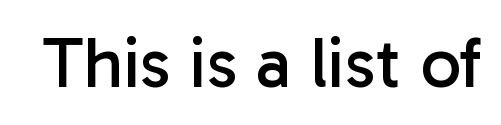
Q: Is the text bold? A: No.
Q: Is the text italic (slanted)? A: No, it is upright.
Q: Is the typeface a serif or a sans-serif typeface? A: Sans-serif.
Q: Is the text underlined? A: No.
Q: Is the spacing between letters normal or unusually wide? A: Normal.
Q: Width (condensed, normal, or wide)? A: Normal.
Q: Stroke contrast? A: Low.
Q: x-height? A: Medium.
Q: Monospaced? A: No.
